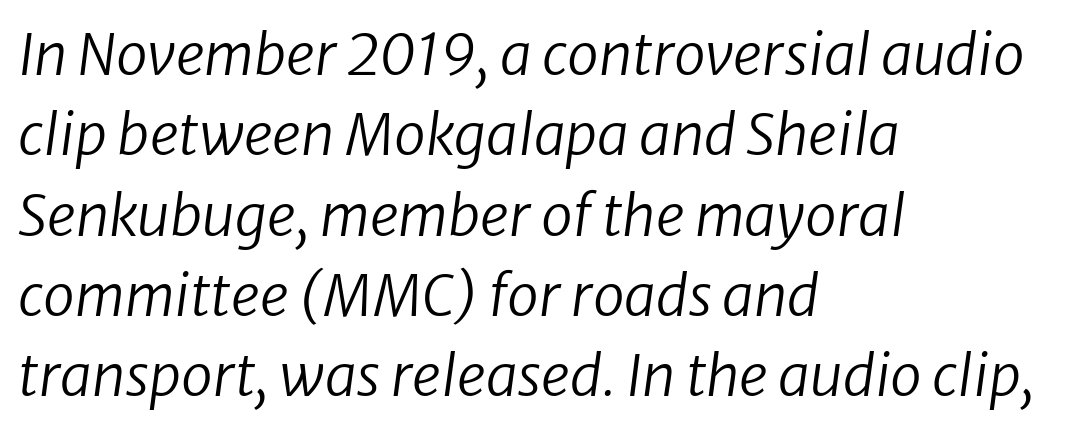
{"serif": "no", "bold": "no", "weight": "regular", "width": "normal", "stroke_contrast": "low", "x_height": "medium", "monospaced": "no", "underline": "no", "align": "left", "line_spacing": "normal", "line_spacing_ratio": 1.41, "letter_spacing": "normal", "letter_spacing_em": 0.0, "glyph_px": 57}
